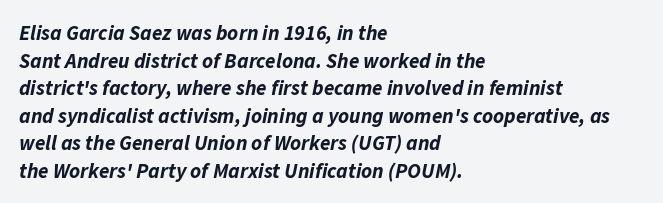
The image shows 21 px bold type, italic (leaning right); set left-aligned, normal line spacing (1.31x), normal letter spacing, not underlined.
